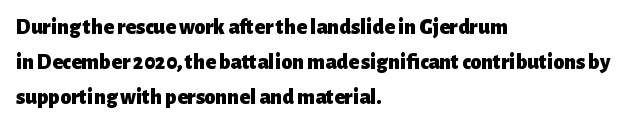
Q: Is the text bold? A: Yes.
Q: Is the text italic (slanted)? A: No, it is upright.
Q: Is the text underlined? A: No.
Q: How is the paragraph aligned? A: Left-aligned.
Q: Is the spacing between letters normal or unusually wide? A: Normal.
Q: Is the spacing between lines tight, normal or loose? A: Normal.
